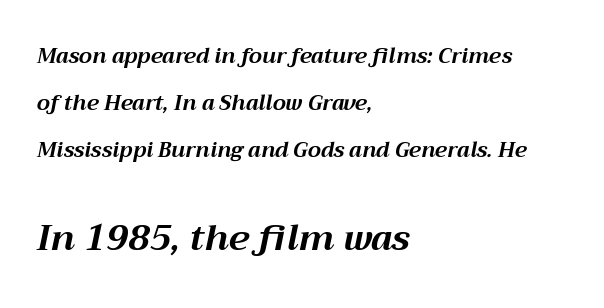
Q: Is the text bold? A: Yes.
Q: Is the text italic (slanted)? A: Yes, it leans right by about 12 degrees.
Q: Is the text underlined? A: No.
Q: How is the paragraph aligned? A: Left-aligned.
Q: Is the spacing between letters normal or unusually wide? A: Normal.
Q: Is the spacing between lines tight, normal or loose? A: Loose.
Q: Which block of text is set in a larger size, the first (top) or the second (bottom)? A: The second (bottom) one.
Q: Width (condensed, normal, or wide)? A: Normal.
Q: Stroke contrast? A: Medium.
Q: x-height? A: Medium.
Q: Monospaced? A: No.
